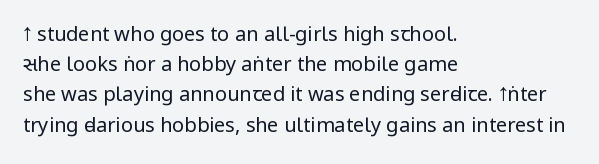
What stands out about the letter spacing? Nothing — it is the standard amount. The axis of the letterforms is exactly vertical. Check the space under the baseline: it is left empty. Evenly set lines give the paragraph a standard silhouette.
